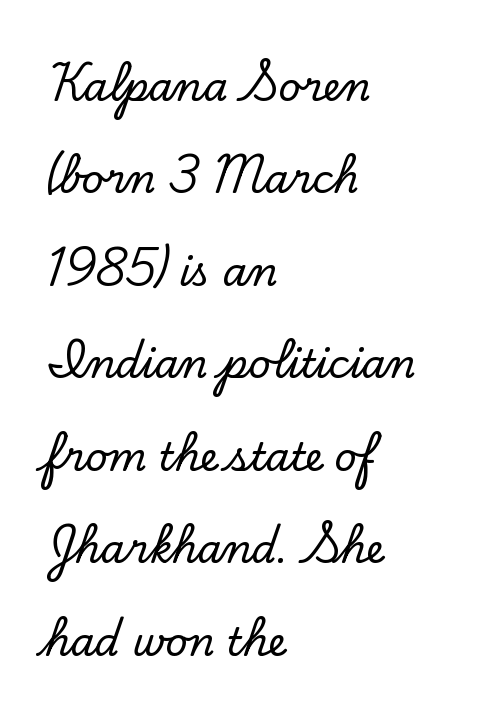
The image shows 39 px serif type; set left-aligned, loose line spacing (2.37x), normal letter spacing, not underlined; low stroke contrast and a small x-height.
